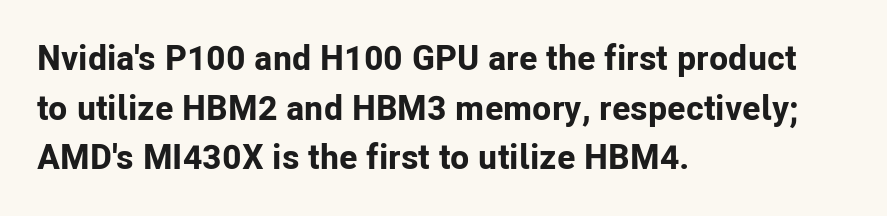
How would I describe the line gaps? Plain and ordinary. The passage is arranged the way most books set body copy — flush left. The passage shown is emphatically bold. Upright lettering throughout. Is the letter spacing exaggerated? No — it looks like the ordinary default. No word sits above an underline.
